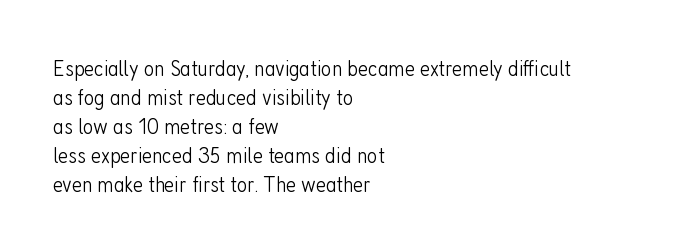
A typesetter would call this zero additional tracking. If you drew a line through each stem, it would be perfectly vertical. This block has exactly the height ordinary leading produces. Teacher's note: observe the even left margin — that is flush-left alignment. The area under the type is left untouched. This is not heavy type; no bold has been used.
